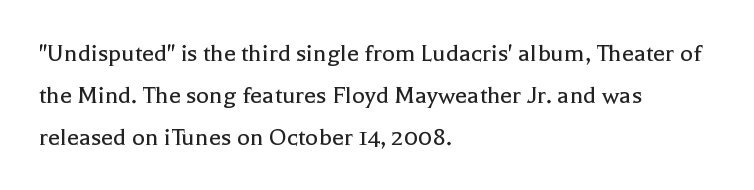
The image shows 27 px text type, upright; set left-aligned, normal line spacing (1.55x), normal letter spacing, not underlined.
